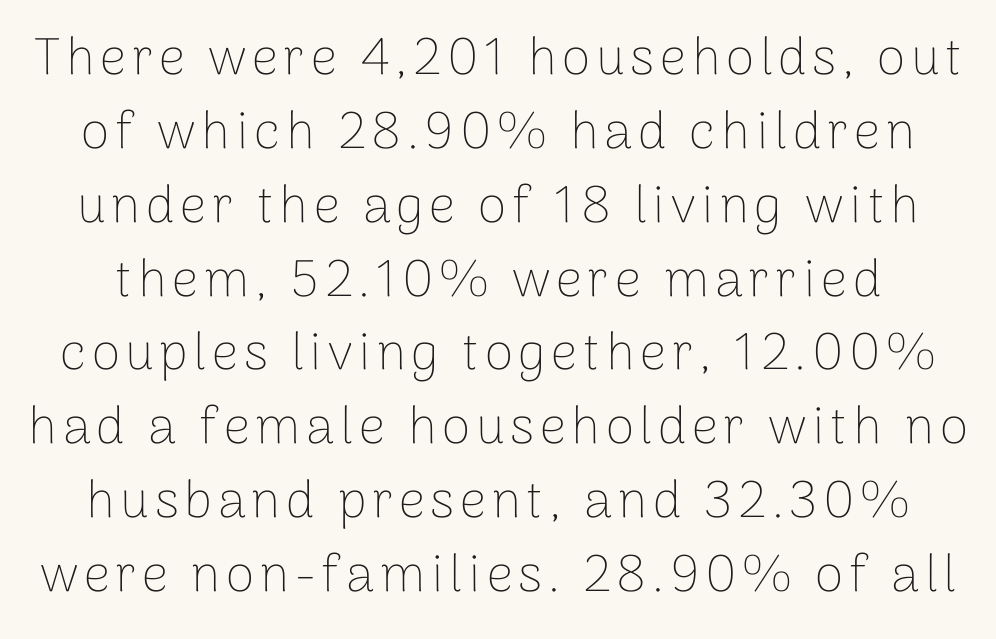
You could not count columns in this text — the font is proportionally spaced. Horizontal bands of white between lines are of average thickness. You can tell from the bare stems that sans-serif type was used. The typesetting does not lean heavy: it is not bold.
